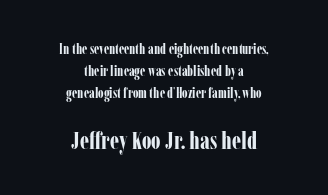
Quick note: interline space is typical. In terms of posture, this sample is upright. Compared with an ordinary text face, these strokes are far heavier — a full bold. These two chunks differ in scale, with the bottom chunk taking the larger measure.
